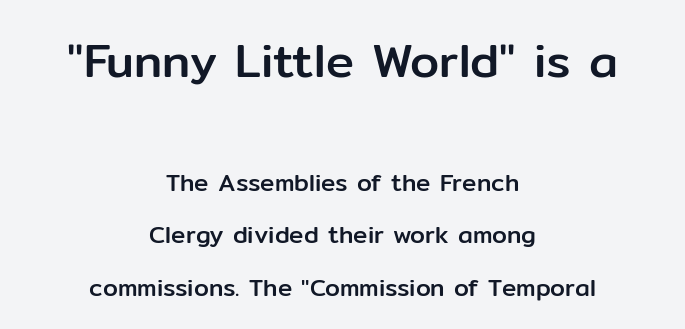
Quick note: underline off. The designer went with a sans here, leaving each stem footless. Each new line begins a long way beneath the previous one. Of the two passages, the one on top uses the larger point size. Horizontal alignment here is central, giving a formal, balanced look. Ordinary non-slanted type is in use.
